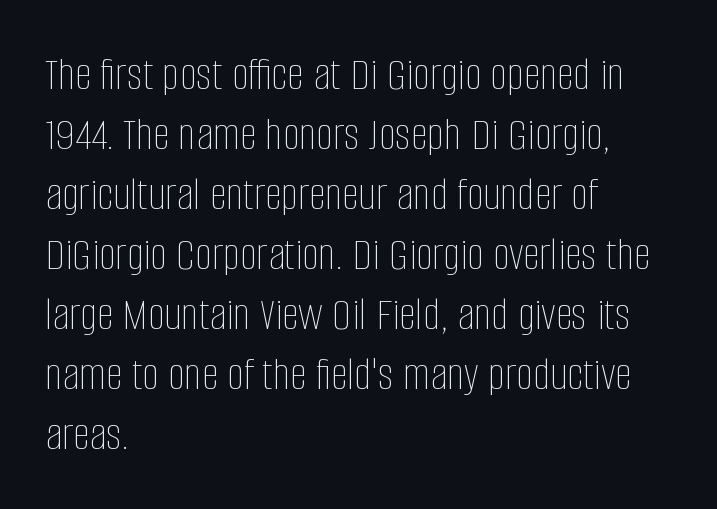
Q: Is the text bold? A: No.
Q: Is the text italic (slanted)? A: No, it is upright.
Q: Is the text underlined? A: No.
Q: How is the paragraph aligned? A: Left-aligned.
Q: Is the spacing between letters normal or unusually wide? A: Normal.
Q: Is the spacing between lines tight, normal or loose? A: Normal.
Q: Width (condensed, normal, or wide)? A: Condensed.
Q: Stroke contrast? A: Low.
Q: x-height? A: Large.
Q: Monospaced? A: No.
